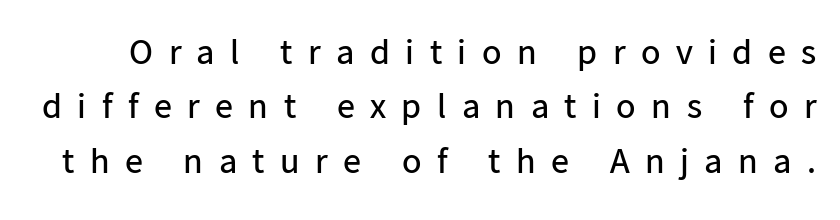
{"serif": "no", "italic": "no", "bold": "no", "weight": "regular", "width": "normal", "stroke_contrast": "low", "x_height": "medium", "monospaced": "no", "underline": "no", "line_spacing": "normal", "line_spacing_ratio": 1.51, "letter_spacing": "wide", "letter_spacing_em": 0.43, "glyph_px": 36}
